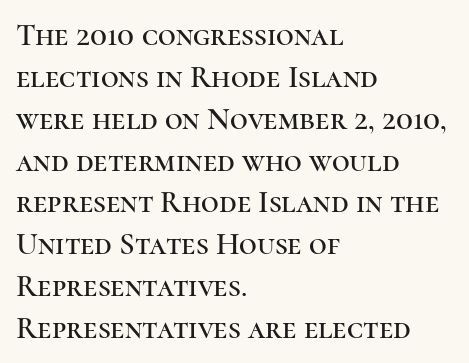
Q: Is the text italic (slanted)? A: No, it is upright.
Q: Is the typeface a serif or a sans-serif typeface? A: Serif.
Q: Is the text underlined? A: No.
Q: How is the paragraph aligned? A: Left-aligned.
Q: Is the spacing between letters normal or unusually wide? A: Normal.
Q: Is the spacing between lines tight, normal or loose? A: Normal.
Q: Width (condensed, normal, or wide)? A: Normal.
Q: Stroke contrast? A: High.
Q: x-height? A: Medium.
Q: Monospaced? A: No.
